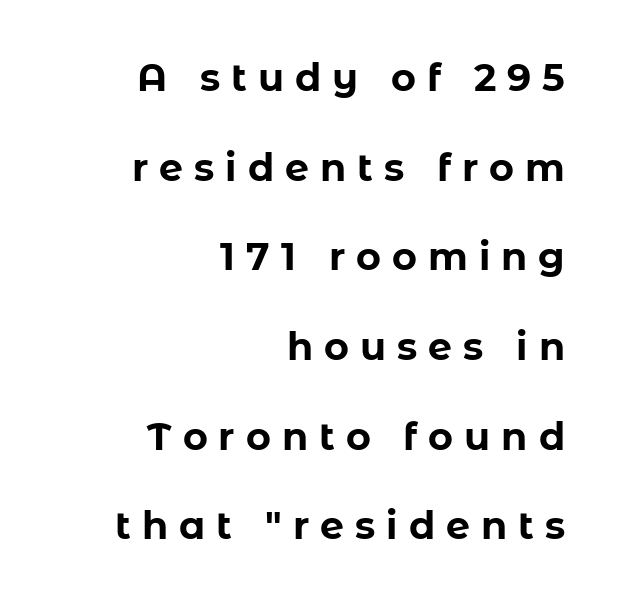
The image shows 38 px bold sans-serif type, upright; set right-aligned, loose line spacing (2.36x), unusually wide letter spacing (+0.29 em), not underlined; low stroke contrast and a medium x-height.
